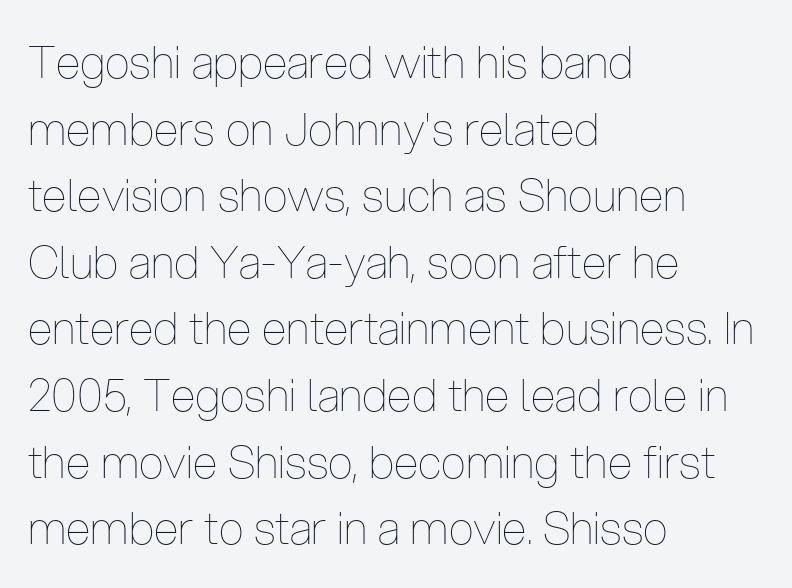
{"italic": "no", "bold": "no", "weight": "thin", "width": "condensed", "stroke_contrast": "low", "x_height": "medium", "monospaced": "no", "underline": "no", "align": "left", "line_spacing": "normal", "line_spacing_ratio": 1.48, "letter_spacing": "normal", "letter_spacing_em": 0.0, "glyph_px": 45}
